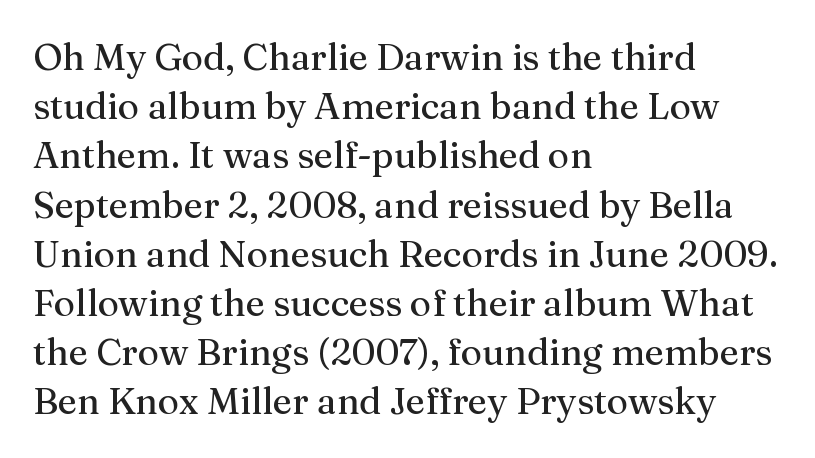
The specimen omits any rule beneath the text block's lines. Each letter keeps its own natural width here, so spacing adapts to shape. Every character sits straight up, as roman type does. Weight class: somewhere from thin through regular. Nobody touched the tracking dial on this one. If you measured baseline to baseline, you'd find a middling distance.
